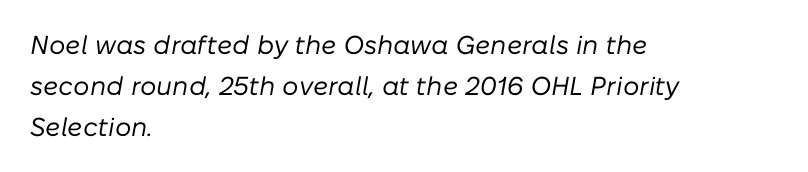
The image shows 26 px text type, italic (leaning right); set left-aligned, normal line spacing (1.58x), normal letter spacing, not underlined.
